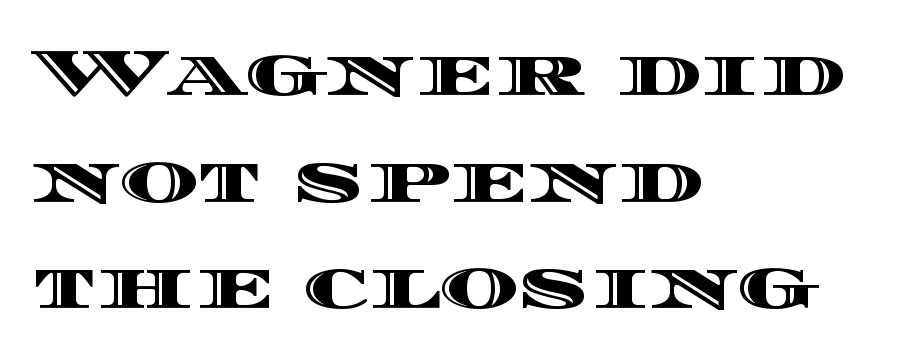
Bare-footed words on every line. The rendering uses a moderate line-height, typical for paragraphs. When letters stand straight like this, we call the style roman or upright. Each line starts at the same left margin while the right side varies. The rendering keeps characters at their native spacing.
